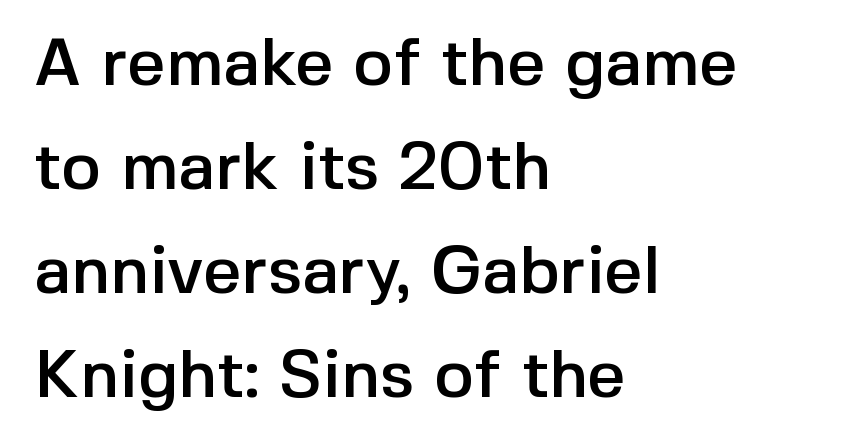
{"serif": "no", "italic": "no", "width": "normal", "x_height": "medium", "monospaced": "no", "underline": "no", "align": "left", "line_spacing": "normal", "line_spacing_ratio": 1.55, "letter_spacing": "normal", "letter_spacing_em": 0.0, "glyph_px": 67}
